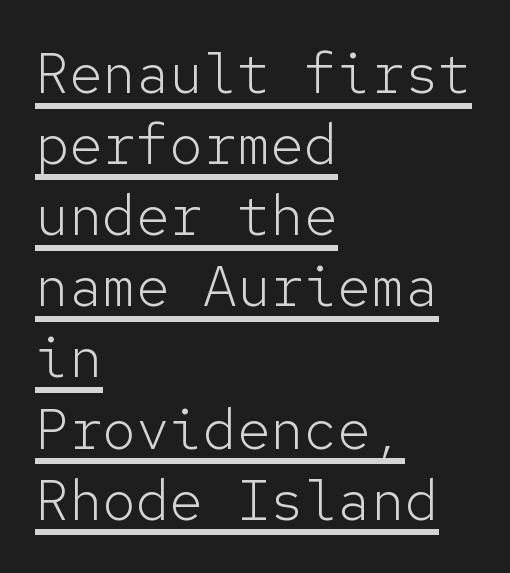
Q: Is the text bold? A: No.
Q: Is the text italic (slanted)? A: No, it is upright.
Q: Is the typeface a serif or a sans-serif typeface? A: Sans-serif.
Q: Is the text underlined? A: Yes.
Q: How is the paragraph aligned? A: Left-aligned.
Q: Is the spacing between letters normal or unusually wide? A: Normal.
Q: Is the spacing between lines tight, normal or loose? A: Normal.
Q: Width (condensed, normal, or wide)? A: Normal.
Q: Stroke contrast? A: Low.
Q: x-height? A: Medium.
Q: Monospaced? A: Yes.
